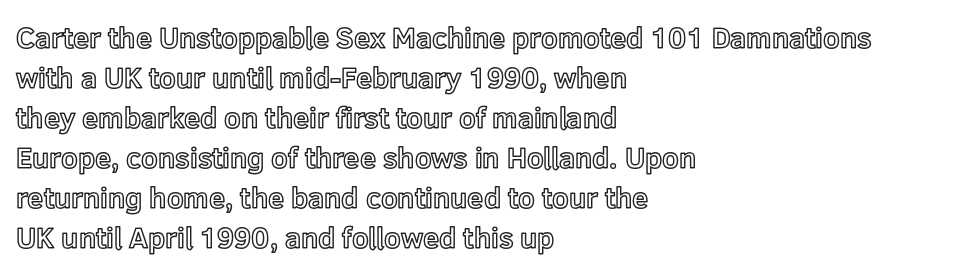
The image shows 29 px text type, upright; set left-aligned, normal line spacing (1.38x), normal letter spacing, not underlined; a medium x-height.
